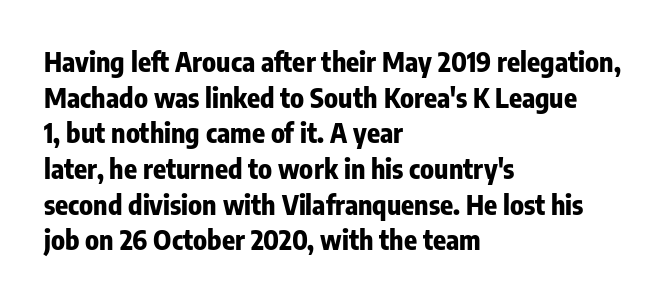
Q: Is the text bold? A: Yes.
Q: Is the text italic (slanted)? A: No, it is upright.
Q: Is the text underlined? A: No.
Q: How is the paragraph aligned? A: Left-aligned.
Q: Is the spacing between letters normal or unusually wide? A: Normal.
Q: Is the spacing between lines tight, normal or loose? A: Normal.
